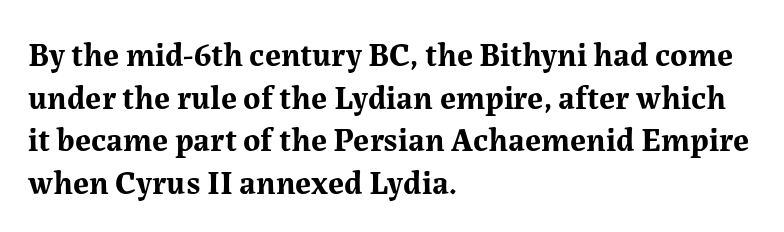
{"serif": "yes", "italic": "no", "bold": "yes", "weight": "bold", "width": "normal", "stroke_contrast": "medium", "x_height": "medium", "monospaced": "no", "underline": "no", "align": "left", "line_spacing": "normal", "line_spacing_ratio": 1.29, "letter_spacing": "normal", "letter_spacing_em": 0.0, "glyph_px": 33}
